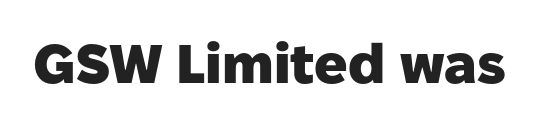
Clear beneath every line of the passage. This sample has the flowing, uneven cadence of proportional lettering. This rendering employs a face without finishing strokes, i.e., a sans-serif. Thick stems and heavy bowls — unmistakably bold.
